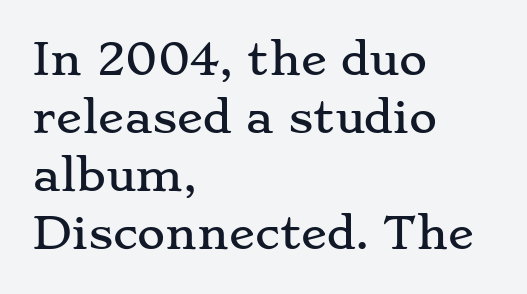
Compared with a centered layout, this one pins lines to the left instead. Students, observe: this is what conventionally led text looks like. Spacing between characters is what you'd get straight out of the box. A typesetter would call this proportional, since set widths differ per character. Typographically, this falls in the serif category.
